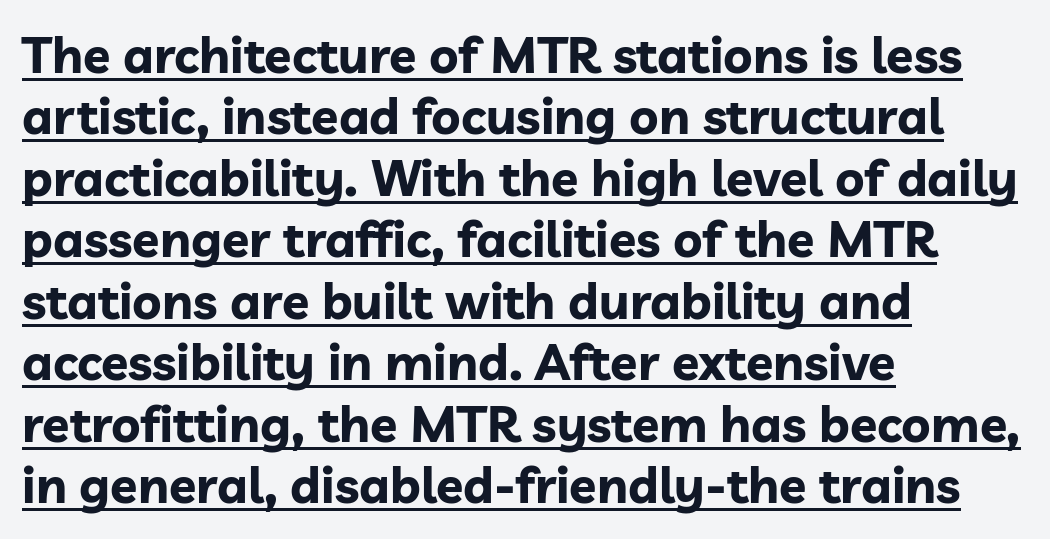
The image shows 50 px bold sans-serif type, upright; set left-aligned, line spacing 1.23x, normal letter spacing, underlined; low stroke contrast and a medium x-height.
